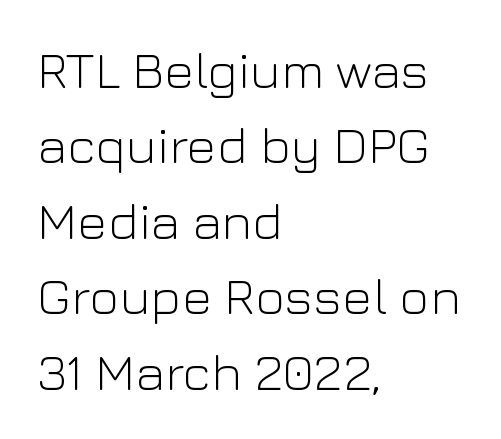
Has an underline been added? It has not. Is there much room between lines? A standard amount, neither cramped nor airy. Here the glyphs are tracked normally, forming tight word shapes. A student would call this left alignment; a typographer would say flush left, rag right. Notice how the stems are strictly vertical — no italics here.
